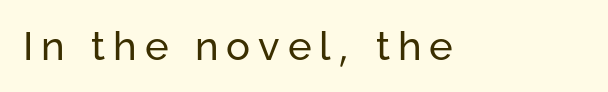
This sample has the flowing, uneven cadence of proportional lettering. Letters rest on an invisible, unmarked baseline. The face used here is a sans, in the tradition of grotesques and geometrics. These lines were composed using upright roman letters.
